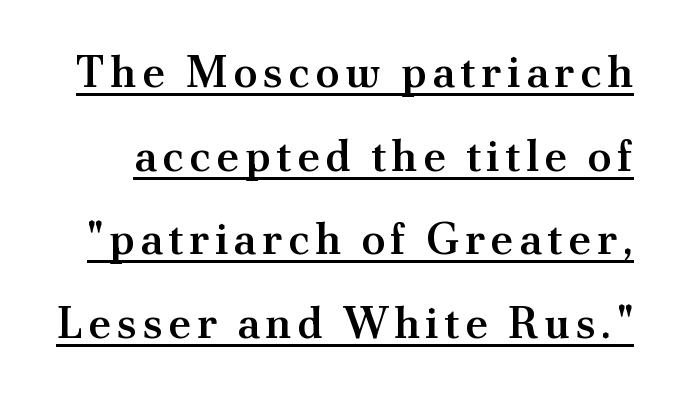
{"serif": "yes", "italic": "no", "bold": "semi", "weight": "semibold", "width": "normal", "stroke_contrast": "medium", "x_height": "small", "monospaced": "no", "underline": "yes", "line_spacing": "loose", "line_spacing_ratio": 1.9, "glyph_px": 44}
